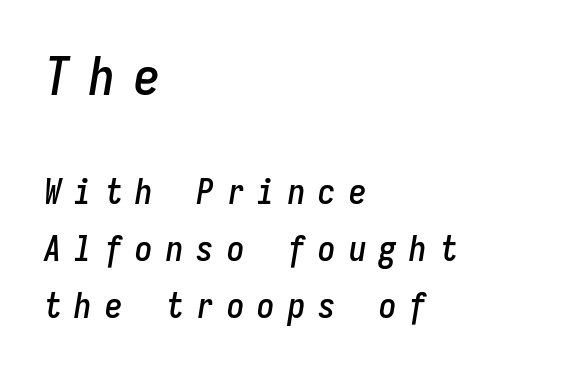
{"italic": "yes", "lean": "right", "slant_degrees": 9, "width": "condensed", "stroke_contrast": "low", "x_height": "medium", "monospaced": "yes", "underline": "no", "align": "left", "line_spacing": "normal", "line_spacing_ratio": 1.63, "letter_spacing": "wide", "letter_spacing_em": 0.37, "larger_block": "first", "size_ratio": 1.49, "glyph_px": 52}
